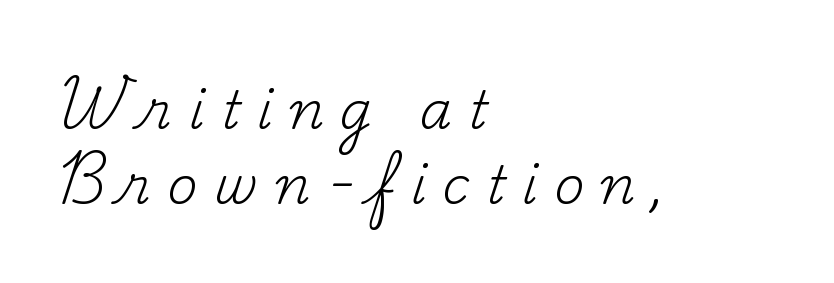
The image shows 52 px regular-weight serif type; set left-aligned, normal line spacing (1.44x), unusually wide letter spacing (+0.31 em), not underlined; medium stroke contrast and a small x-height.
